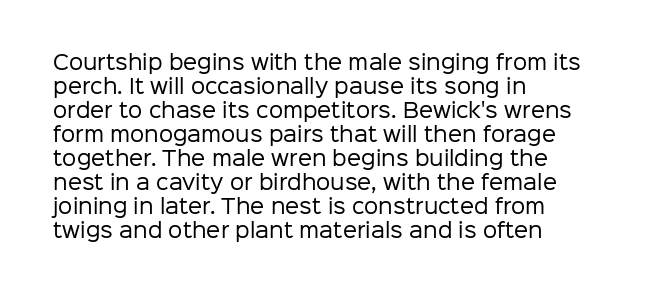
The image shows 20 px text type, upright; set left-aligned, line spacing 1.2x, normal letter spacing, not underlined.
